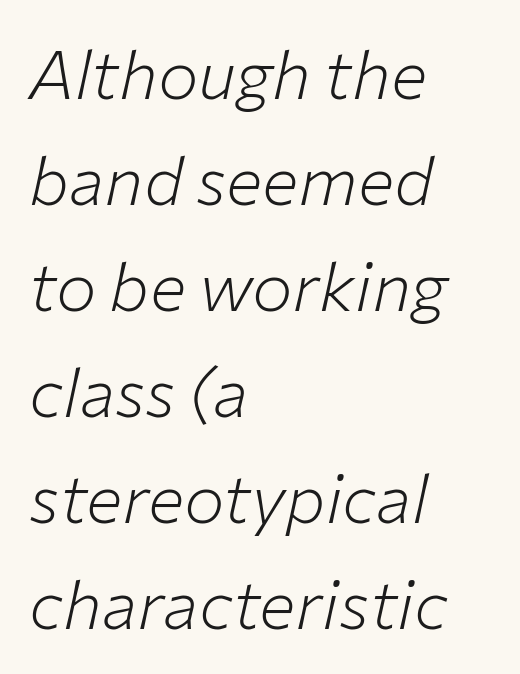
{"italic": "yes", "lean": "right", "slant_degrees": 12, "bold": "no", "weight": "light", "width": "normal", "stroke_contrast": "low", "x_height": "medium", "monospaced": "no", "underline": "no", "align": "left", "line_spacing": "normal", "line_spacing_ratio": 1.56, "letter_spacing": "normal", "letter_spacing_em": 0.0, "glyph_px": 68}
